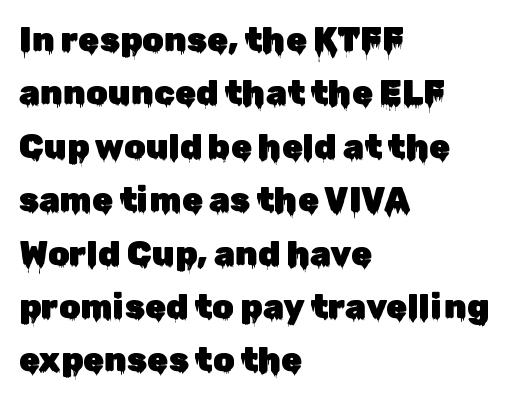
Q: Is the text italic (slanted)? A: No, it is upright.
Q: Is the typeface a serif or a sans-serif typeface? A: Sans-serif.
Q: Is the text underlined? A: No.
Q: How is the paragraph aligned? A: Left-aligned.
Q: Is the spacing between letters normal or unusually wide? A: Normal.
Q: Is the spacing between lines tight, normal or loose? A: Normal.
Q: Width (condensed, normal, or wide)? A: Normal.
Q: Stroke contrast? A: Low.
Q: x-height? A: Medium.
Q: Monospaced? A: No.
